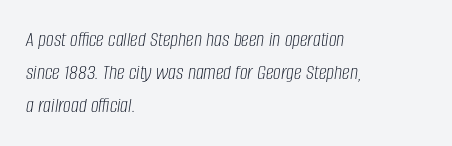
The image shows 22 px text type, italic (leaning right); set left-aligned, normal line spacing (1.51x), normal letter spacing, not underlined.
